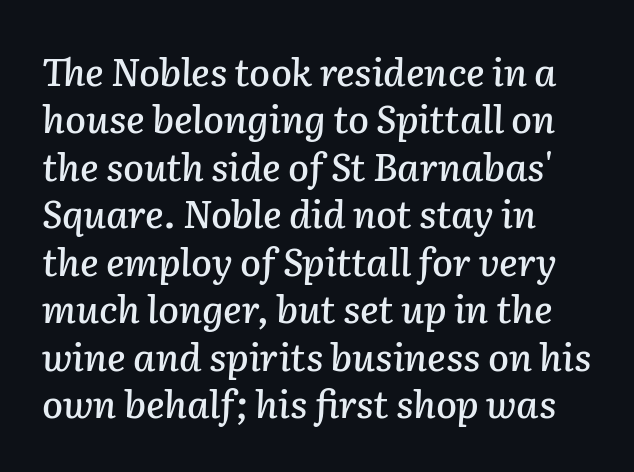
The image shows 38 px text type, italic (leaning right); set left-aligned, normal line spacing (1.25x), normal letter spacing, not underlined; low stroke contrast and a medium x-height.
